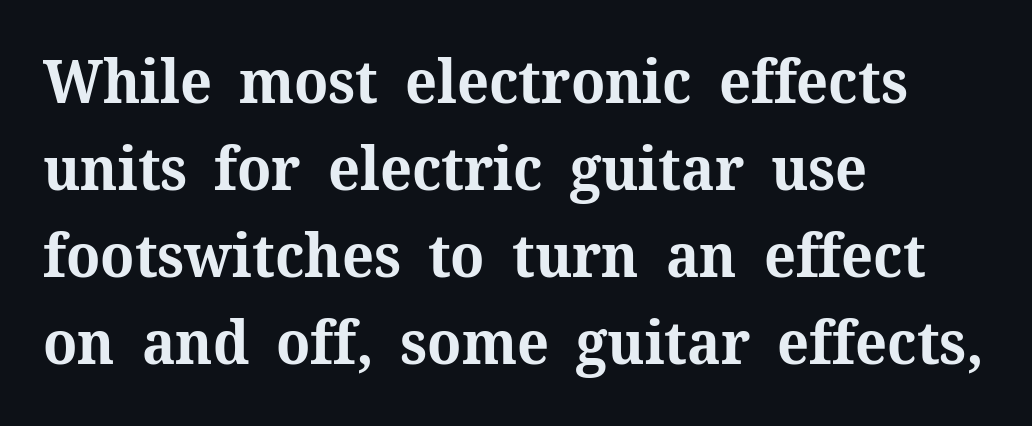
{"serif": "yes", "italic": "no", "bold": "yes", "weight": "bold", "width": "normal", "stroke_contrast": "medium", "x_height": "medium", "monospaced": "no", "underline": "no", "align": "left", "line_spacing": "normal", "line_spacing_ratio": 1.45, "letter_spacing": "normal", "letter_spacing_em": 0.0, "glyph_px": 60}
